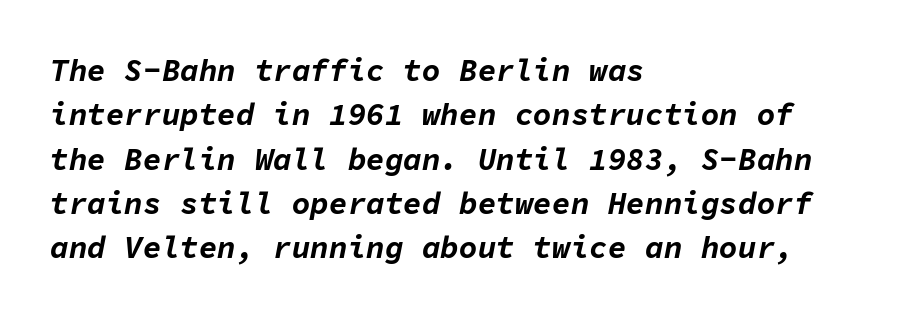
The image shows 31 px bold type, italic (leaning right), monospaced; set left-aligned, normal line spacing (1.43x), normal letter spacing, not underlined; low stroke contrast and a medium x-height.
